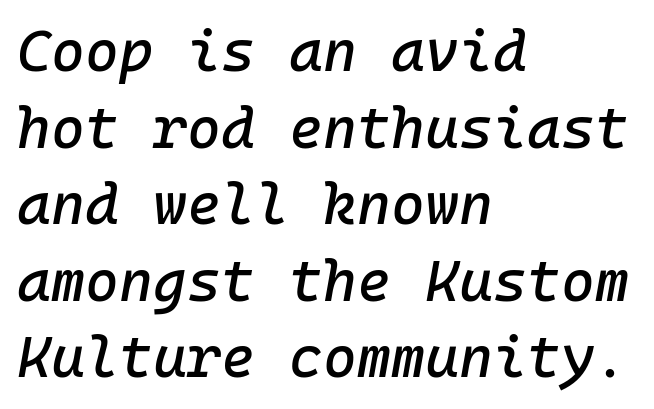
The image shows 58 px text type, italic (leaning right); set left-aligned, normal line spacing (1.32x), normal letter spacing, not underlined; low stroke contrast and a medium x-height.
